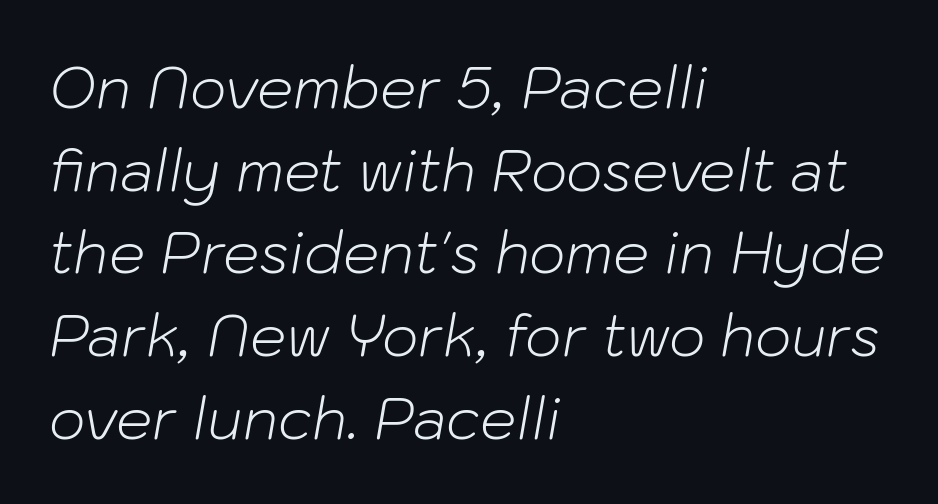
Q: Is the text bold? A: No.
Q: Is the text italic (slanted)? A: Yes, it leans right by about 10 degrees.
Q: Is the text underlined? A: No.
Q: How is the paragraph aligned? A: Left-aligned.
Q: Is the spacing between letters normal or unusually wide? A: Normal.
Q: Is the spacing between lines tight, normal or loose? A: Normal.
Q: Width (condensed, normal, or wide)? A: Normal.
Q: Stroke contrast? A: Low.
Q: x-height? A: Medium.
Q: Monospaced? A: No.
